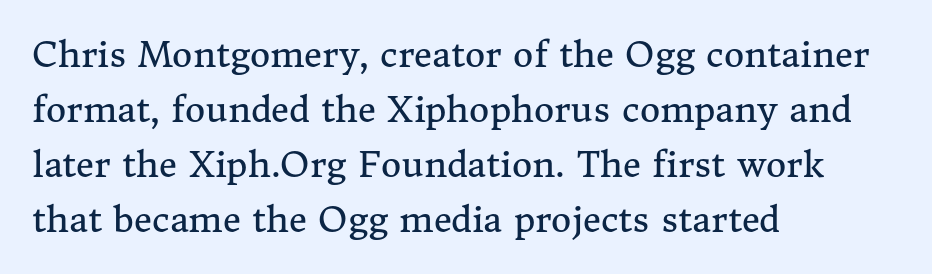
The image shows 35 px regular-weight serif type, upright; set left-aligned, normal line spacing (1.57x), normal letter spacing, not underlined; medium stroke contrast and a medium x-height.
